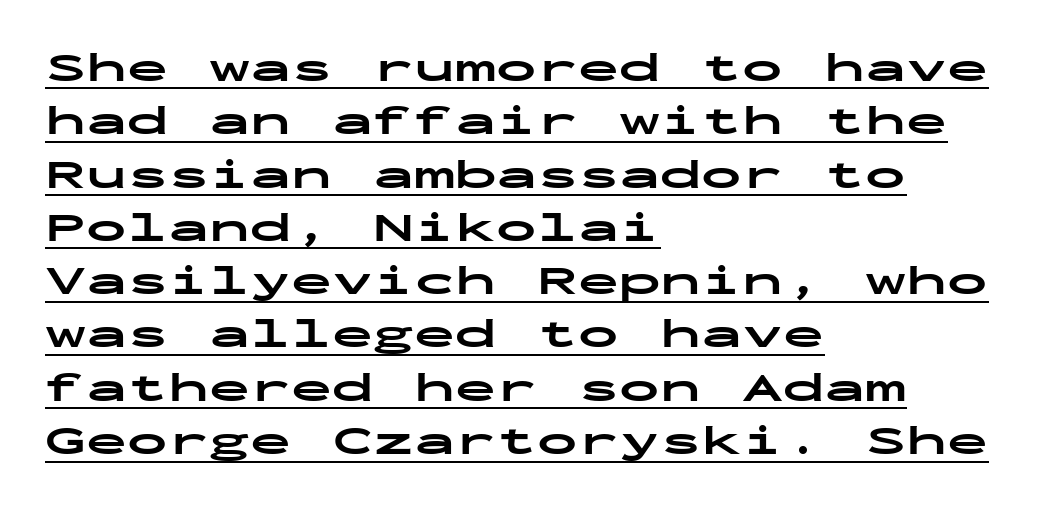
The image shows 41 px bold, wide sans-serif type, upright, monospaced; set left-aligned, normal line spacing (1.3x), normal letter spacing, underlined; low stroke contrast and a medium x-height.
